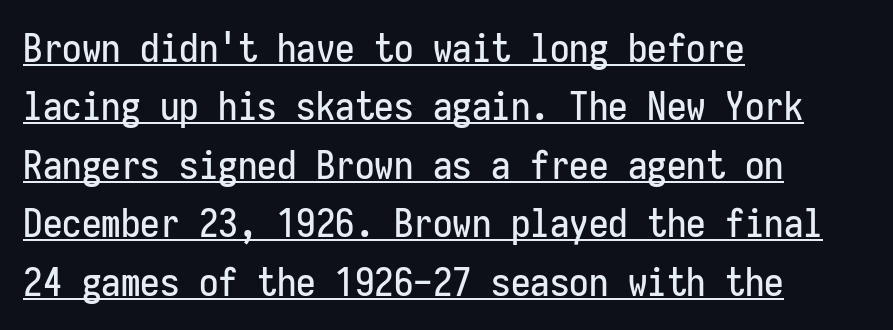
Q: Is the text italic (slanted)? A: No, it is upright.
Q: Is the typeface a serif or a sans-serif typeface? A: Sans-serif.
Q: Is the text underlined? A: Yes.
Q: How is the paragraph aligned? A: Left-aligned.
Q: Is the spacing between letters normal or unusually wide? A: Normal.
Q: Is the spacing between lines tight, normal or loose? A: Normal.
Q: Width (condensed, normal, or wide)? A: Condensed.
Q: Stroke contrast? A: Low.
Q: x-height? A: Medium.
Q: Monospaced? A: Yes.
